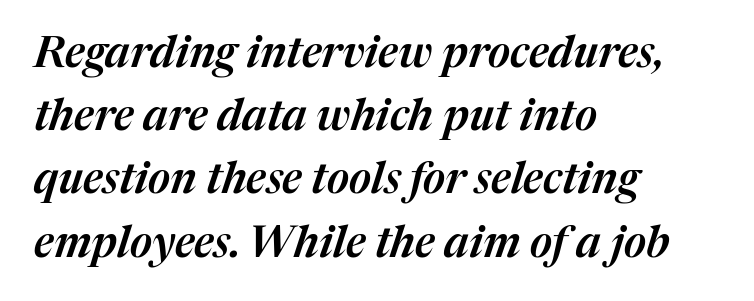
{"italic": "yes", "lean": "right", "slant_degrees": 17, "width": "normal", "stroke_contrast": "medium", "x_height": "medium", "monospaced": "no", "underline": "no", "align": "left", "line_spacing": "normal", "line_spacing_ratio": 1.47, "letter_spacing": "normal", "letter_spacing_em": 0.0, "glyph_px": 43}
